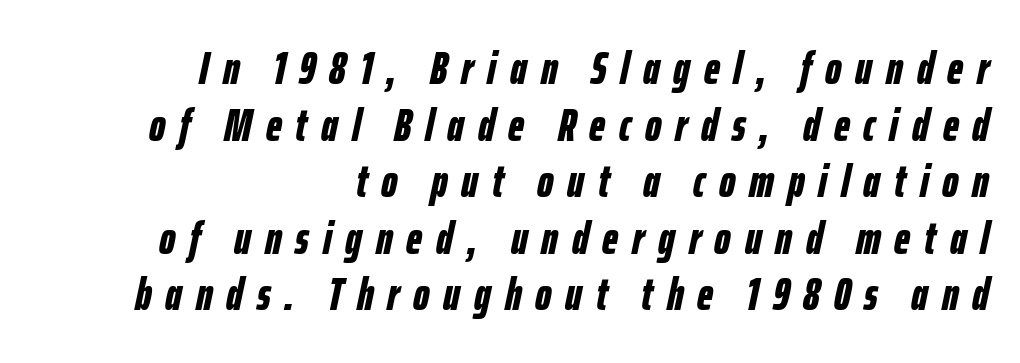
Q: Is the text bold? A: Yes.
Q: Is the text italic (slanted)? A: Yes, it leans right by about 12 degrees.
Q: Is the text underlined? A: No.
Q: How is the paragraph aligned? A: Right-aligned.
Q: Is the spacing between letters normal or unusually wide? A: Unusually wide.
Q: Width (condensed, normal, or wide)? A: Condensed.
Q: Stroke contrast? A: Low.
Q: x-height? A: Medium.
Q: Monospaced? A: No.
